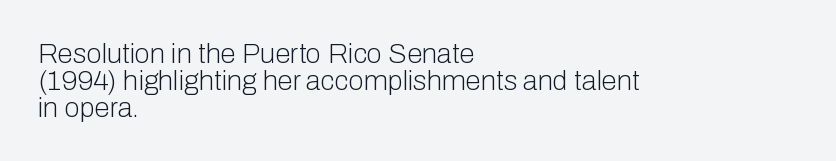
Q: Is the text bold? A: No.
Q: Is the text italic (slanted)? A: No, it is upright.
Q: Is the typeface a serif or a sans-serif typeface? A: Sans-serif.
Q: Is the text underlined? A: No.
Q: How is the paragraph aligned? A: Left-aligned.
Q: Is the spacing between letters normal or unusually wide? A: Normal.
Q: Is the spacing between lines tight, normal or loose? A: Tight.
Q: Width (condensed, normal, or wide)? A: Normal.
Q: Stroke contrast? A: Low.
Q: x-height? A: Medium.
Q: Monospaced? A: No.
